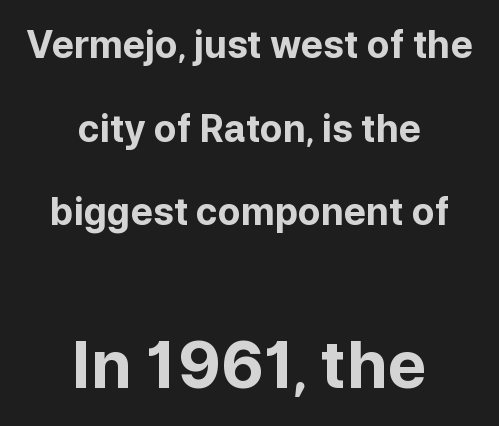
The image shows 65 px bold sans-serif type, upright; set centered, loose line spacing (2.26x), normal letter spacing, not underlined; the second (bottom) block is 1.76x larger; low stroke contrast and a medium x-height.
